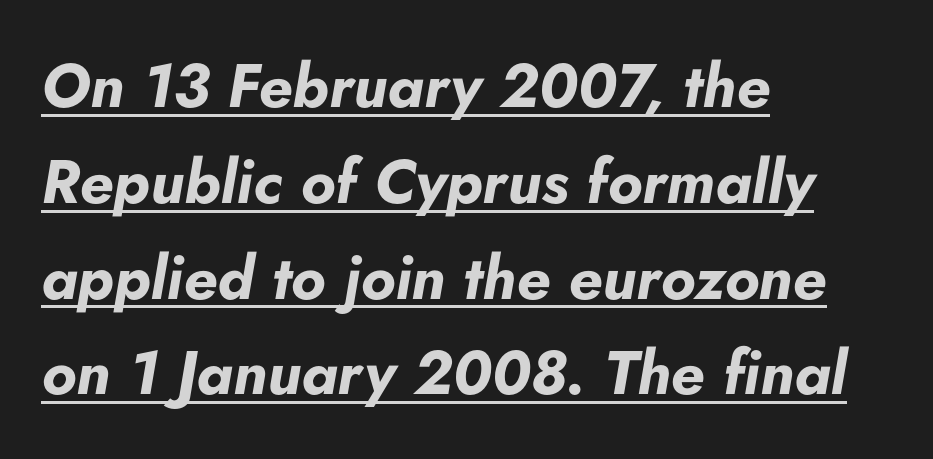
The image shows 61 px bold type, italic (leaning right); set left-aligned, normal line spacing (1.57x), normal letter spacing, underlined; low stroke contrast and a small x-height.
